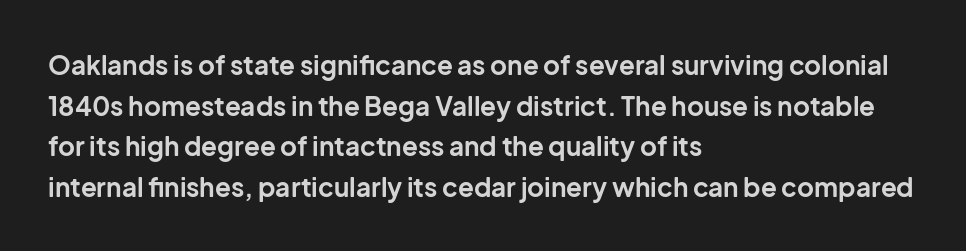
The image shows 26 px bold type, upright; set left-aligned, normal line spacing (1.56x), normal letter spacing, not underlined.
